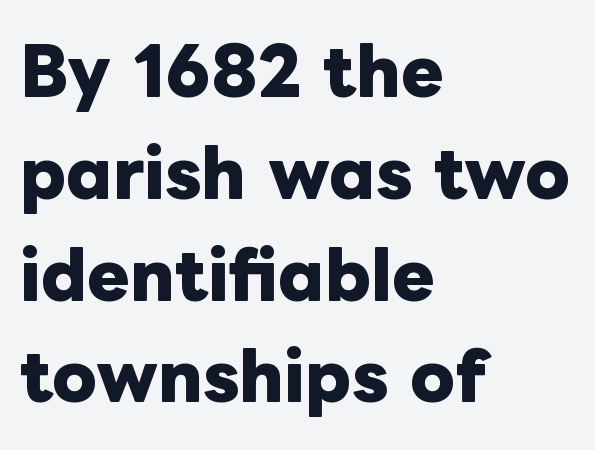
Q: Is the text bold? A: Yes.
Q: Is the text italic (slanted)? A: No, it is upright.
Q: Is the text underlined? A: No.
Q: How is the paragraph aligned? A: Left-aligned.
Q: Is the spacing between letters normal or unusually wide? A: Normal.
Q: Is the spacing between lines tight, normal or loose? A: Normal.
Q: Width (condensed, normal, or wide)? A: Normal.
Q: Stroke contrast? A: Low.
Q: x-height? A: Medium.
Q: Monospaced? A: No.
